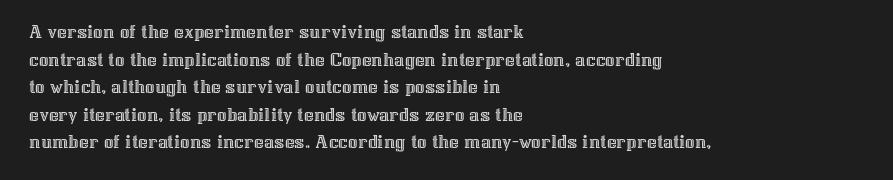
The image shows 21 px text type, upright; set left-aligned, normal line spacing (1.31x), normal letter spacing, not underlined.
